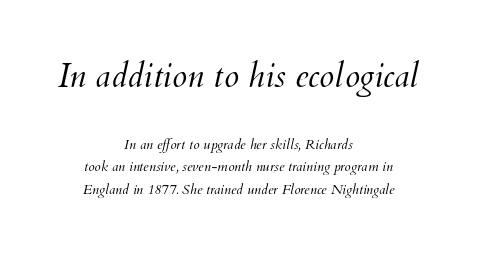
{"italic": "yes", "lean": "right", "slant_degrees": 12, "bold": "no", "weight": "light", "width": "normal", "stroke_contrast": "medium", "x_height": "small", "monospaced": "no", "underline": "no", "align": "center", "line_spacing": "normal", "line_spacing_ratio": 1.61, "letter_spacing": "normal", "letter_spacing_em": 0.0, "larger_block": "first", "size_ratio": 2.43, "glyph_px": 34}
